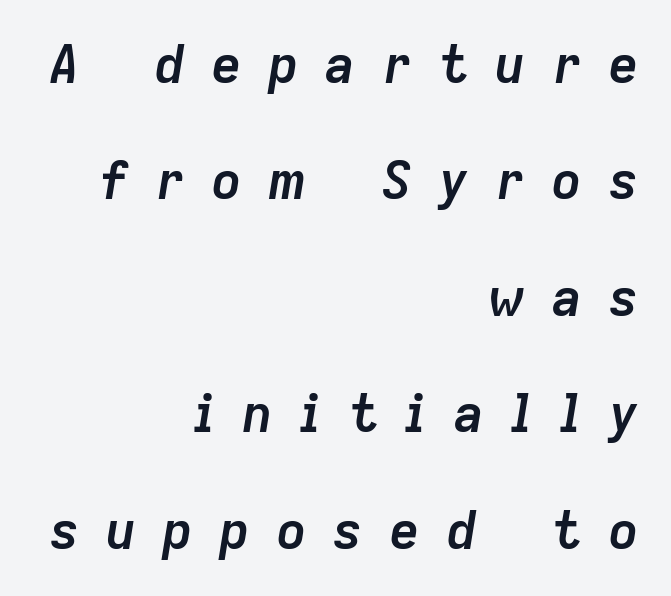
Q: Is the text bold? A: Yes.
Q: Is the text italic (slanted)? A: Yes, it leans right by about 9 degrees.
Q: Is the text underlined? A: No.
Q: How is the paragraph aligned? A: Right-aligned.
Q: Is the spacing between letters normal or unusually wide? A: Unusually wide.
Q: Is the spacing between lines tight, normal or loose? A: Loose.
Q: Width (condensed, normal, or wide)? A: Normal.
Q: Stroke contrast? A: Low.
Q: x-height? A: Medium.
Q: Monospaced? A: No.
